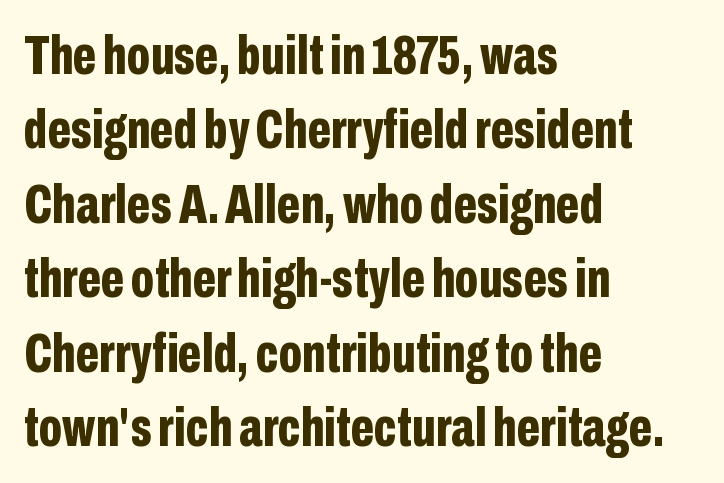
{"serif": "no", "italic": "no", "bold": "yes", "weight": "bold", "width": "condensed", "stroke_contrast": "low", "x_height": "medium", "monospaced": "no", "underline": "no", "align": "left", "line_spacing": "normal", "line_spacing_ratio": 1.33, "letter_spacing": "normal", "letter_spacing_em": 0.0, "glyph_px": 56}
